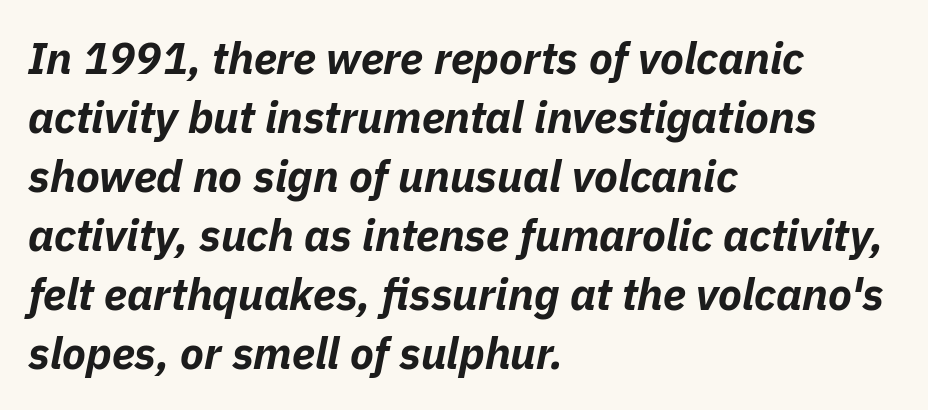
The image shows 44 px bold type, italic (leaning right); set left-aligned, normal line spacing (1.34x), normal letter spacing, not underlined; low stroke contrast and a medium x-height.
